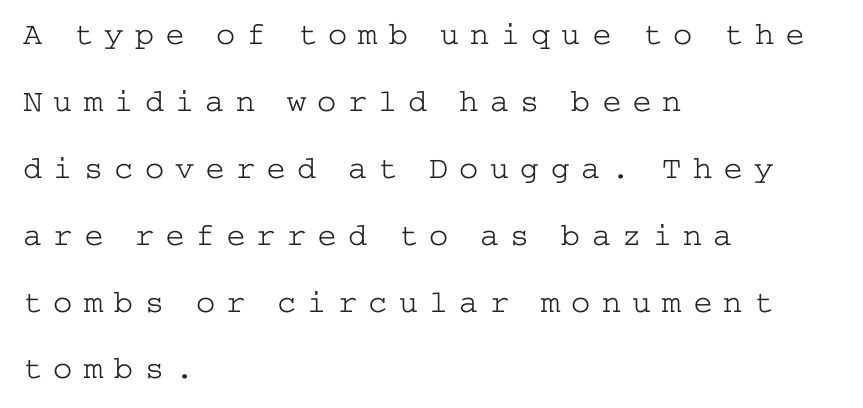
The type family on display is of the serif kind. The lettering stays uniformly vertical, giving the passage a roman look. Visually the block forms a straight wall on the left and a jagged coastline on the right. Baseline-to-baseline distance is far greater than the letter height. Stems here are at most as thick as an everyday book face. Descenders hang freely into open space.
